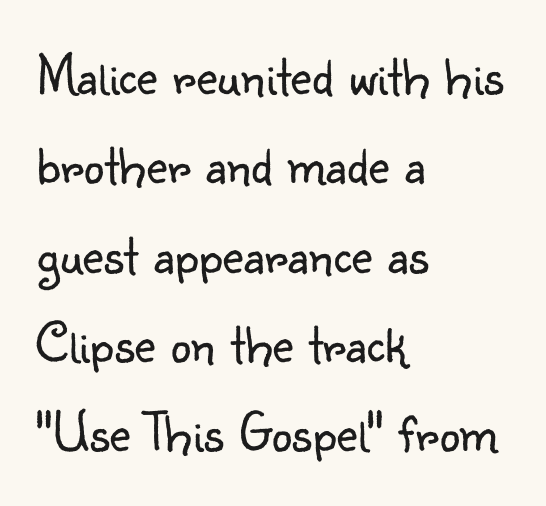
Q: Is the text bold? A: No.
Q: Is the text italic (slanted)? A: No, it is upright.
Q: Is the typeface a serif or a sans-serif typeface? A: Sans-serif.
Q: Is the text underlined? A: No.
Q: How is the paragraph aligned? A: Left-aligned.
Q: Is the spacing between letters normal or unusually wide? A: Normal.
Q: Is the spacing between lines tight, normal or loose? A: Normal.
Q: Width (condensed, normal, or wide)? A: Normal.
Q: Stroke contrast? A: Low.
Q: x-height? A: Small.
Q: Monospaced? A: No.
